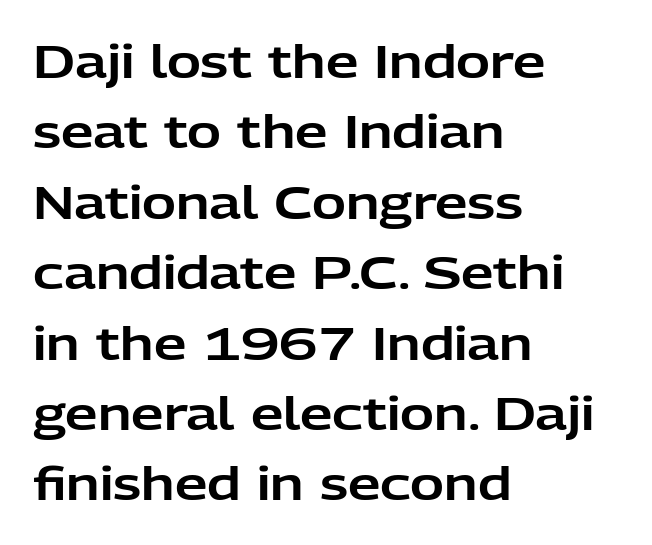
{"serif": "no", "italic": "no", "width": "normal", "stroke_contrast": "low", "x_height": "medium", "monospaced": "no", "underline": "no", "align": "left", "line_spacing": "normal", "line_spacing_ratio": 1.53, "letter_spacing": "normal", "letter_spacing_em": 0.0, "glyph_px": 46}
